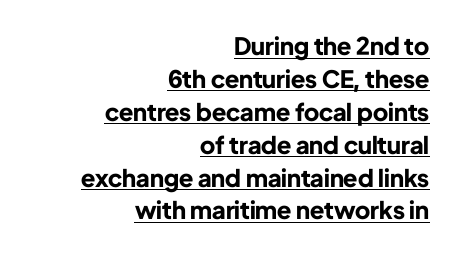
Q: Is the text bold? A: Yes.
Q: Is the text italic (slanted)? A: No, it is upright.
Q: Is the text underlined? A: Yes.
Q: How is the paragraph aligned? A: Right-aligned.
Q: Is the spacing between letters normal or unusually wide? A: Normal.
Q: Is the spacing between lines tight, normal or loose? A: Normal.
